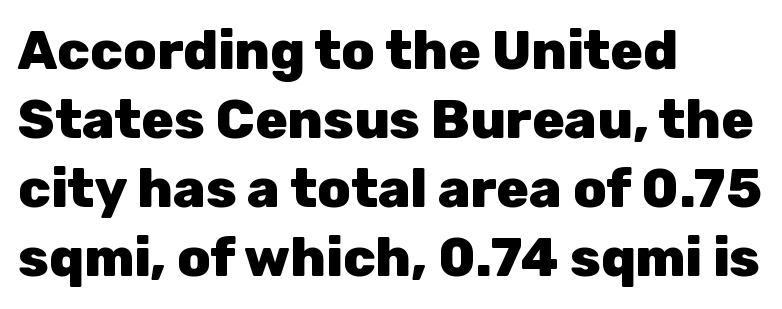
Q: Is the text bold? A: Yes.
Q: Is the text italic (slanted)? A: No, it is upright.
Q: Is the typeface a serif or a sans-serif typeface? A: Sans-serif.
Q: Is the text underlined? A: No.
Q: How is the paragraph aligned? A: Left-aligned.
Q: Is the spacing between letters normal or unusually wide? A: Normal.
Q: Is the spacing between lines tight, normal or loose? A: Normal.
Q: Width (condensed, normal, or wide)? A: Normal.
Q: Stroke contrast? A: Low.
Q: x-height? A: Medium.
Q: Monospaced? A: No.
